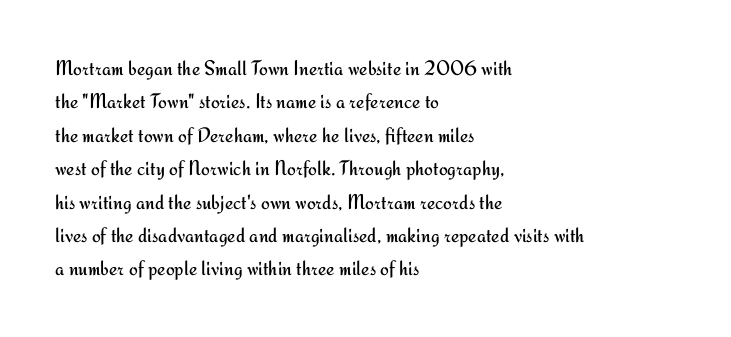
Q: Is the text bold? A: No.
Q: Is the text italic (slanted)? A: No, it is upright.
Q: Is the text underlined? A: No.
Q: How is the paragraph aligned? A: Left-aligned.
Q: Is the spacing between letters normal or unusually wide? A: Normal.
Q: Is the spacing between lines tight, normal or loose? A: Normal.
